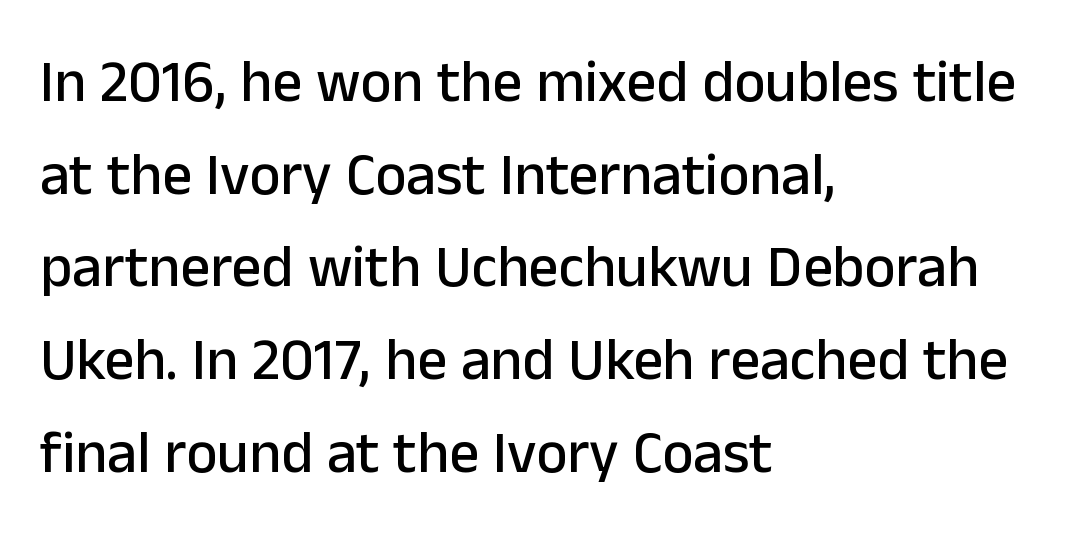
The image shows 59 px sans-serif type, upright; set left-aligned, normal line spacing (1.57x), normal letter spacing, not underlined; low stroke contrast and a medium x-height.
